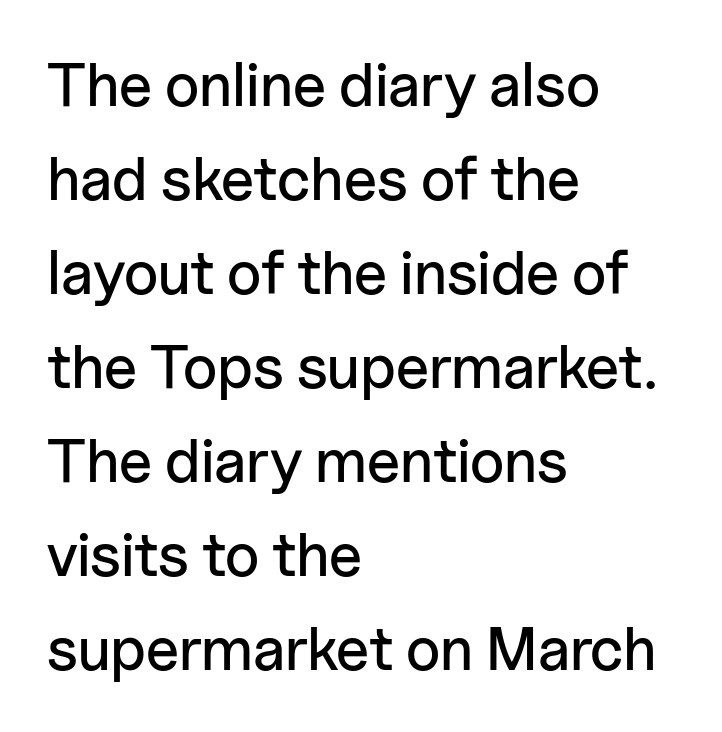
Q: Is the text italic (slanted)? A: No, it is upright.
Q: Is the typeface a serif or a sans-serif typeface? A: Sans-serif.
Q: Is the text underlined? A: No.
Q: How is the paragraph aligned? A: Left-aligned.
Q: Is the spacing between letters normal or unusually wide? A: Normal.
Q: Is the spacing between lines tight, normal or loose? A: Normal.
Q: Width (condensed, normal, or wide)? A: Normal.
Q: Stroke contrast? A: Low.
Q: x-height? A: Medium.
Q: Monospaced? A: No.
